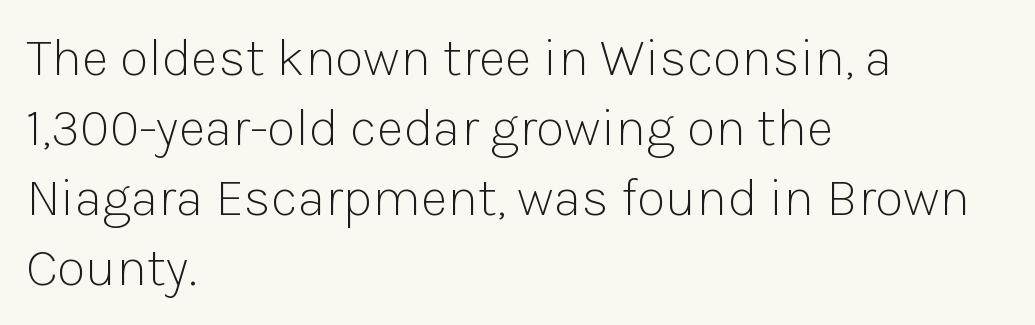
The image shows 53 px light sans-serif type, upright; set left-aligned, normal line spacing (1.32x), normal letter spacing, not underlined; low stroke contrast and a medium x-height.
